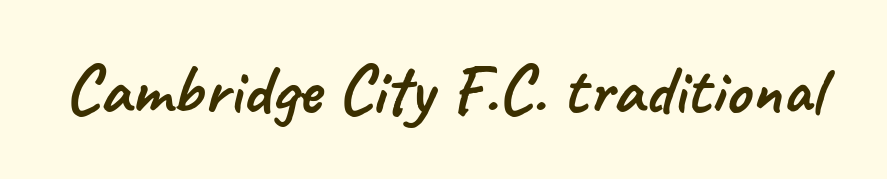
The image shows 71 px sans-serif type; set normal letter spacing, not underlined; low stroke contrast and a small x-height.
